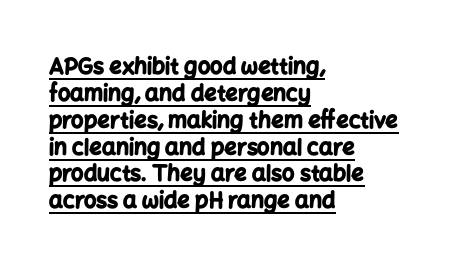
Q: Is the text bold? A: Yes.
Q: Is the text italic (slanted)? A: No, it is upright.
Q: Is the text underlined? A: Yes.
Q: How is the paragraph aligned? A: Left-aligned.
Q: Is the spacing between letters normal or unusually wide? A: Normal.
